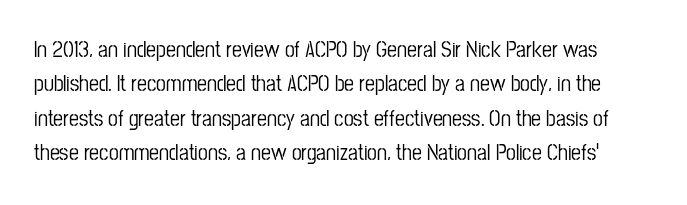
Bare-footed words on every line. Notice how the stems are strictly vertical — no italics here. Notice how descenders clear the ascenders below comfortably — that's standard leading. Glyph-to-glyph distance matches everyday printed text.
